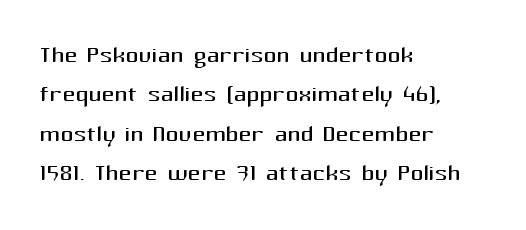
{"serif": "no", "italic": "no", "bold": "no", "weight": "regular", "width": "normal", "stroke_contrast": "medium", "x_height": "medium", "monospaced": "no", "underline": "no", "align": "left", "line_spacing_ratio": 1.23, "letter_spacing": "normal", "letter_spacing_em": 0.0, "glyph_px": 32}
